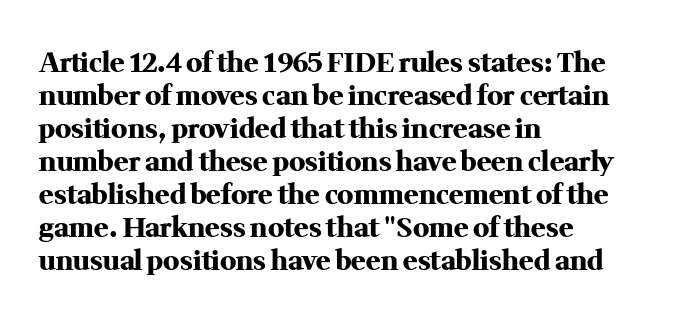
Q: Is the text bold? A: Yes.
Q: Is the text italic (slanted)? A: No, it is upright.
Q: Is the text underlined? A: No.
Q: How is the paragraph aligned? A: Left-aligned.
Q: Is the spacing between letters normal or unusually wide? A: Normal.
